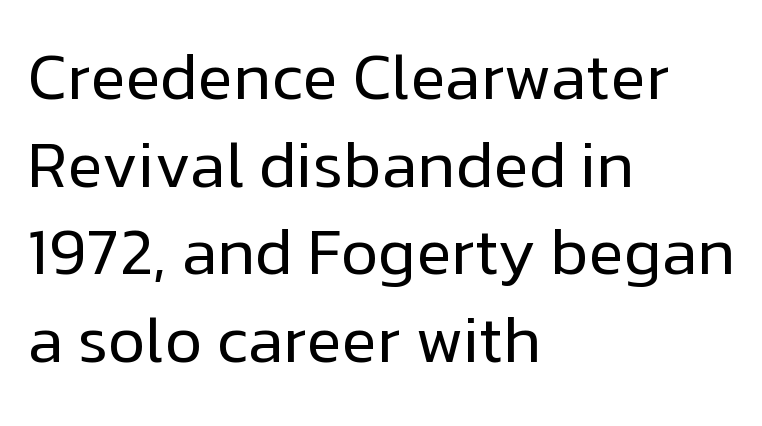
Q: Is the text bold? A: No.
Q: Is the text italic (slanted)? A: No, it is upright.
Q: Is the typeface a serif or a sans-serif typeface? A: Sans-serif.
Q: Is the text underlined? A: No.
Q: How is the paragraph aligned? A: Left-aligned.
Q: Is the spacing between letters normal or unusually wide? A: Normal.
Q: Is the spacing between lines tight, normal or loose? A: Normal.
Q: Width (condensed, normal, or wide)? A: Normal.
Q: Stroke contrast? A: Low.
Q: x-height? A: Medium.
Q: Monospaced? A: No.
